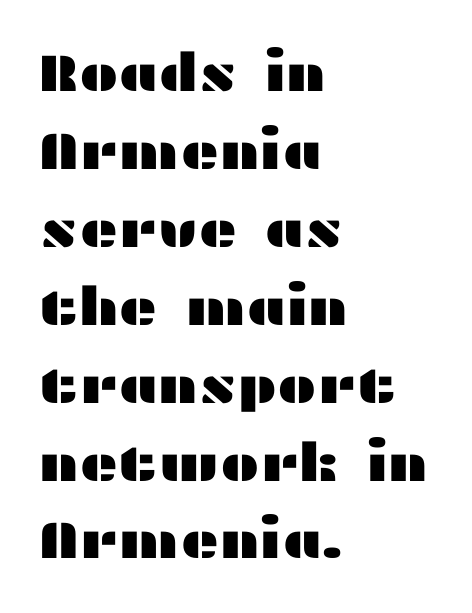
The passage is arranged the way most books set body copy — flush left. The string is rendered with underlining switched off. It's the straight-up-and-down kind of type. Think of a printed novel: that variable character pitch is what you see here.
